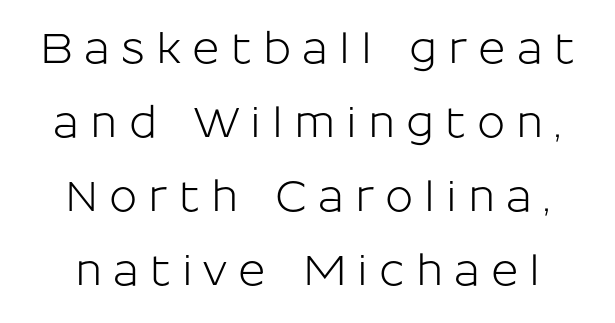
The glyphs are unaccompanied by any horizontal stroke below them. Posture: straight, roman, zero tilt. These lines have a slow, spaced-out rhythm from letter to letter. The face used here is a sans, in the tradition of grotesques and geometrics. Varying glyph widths throughout — classic text-font behaviour.
